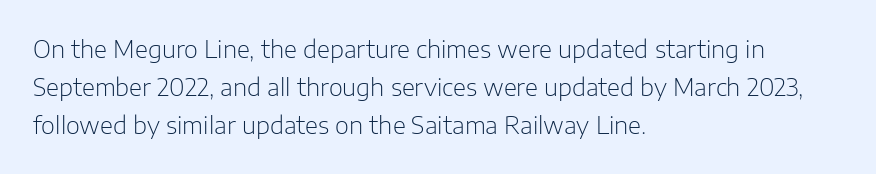
Q: Is the text bold? A: No.
Q: Is the text italic (slanted)? A: No, it is upright.
Q: Is the text underlined? A: No.
Q: How is the paragraph aligned? A: Left-aligned.
Q: Is the spacing between letters normal or unusually wide? A: Normal.
Q: Is the spacing between lines tight, normal or loose? A: Normal.
